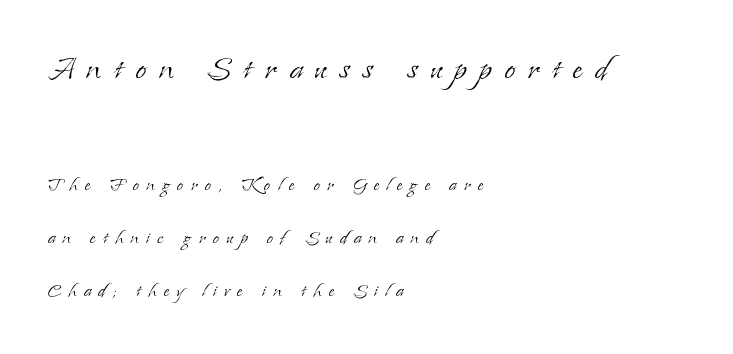
Q: Is the text bold? A: No.
Q: Is the text italic (slanted)? A: Yes.
Q: Is the typeface a serif or a sans-serif typeface? A: Serif.
Q: Is the text underlined? A: No.
Q: How is the paragraph aligned? A: Left-aligned.
Q: Is the spacing between letters normal or unusually wide? A: Unusually wide.
Q: Is the spacing between lines tight, normal or loose? A: Loose.
Q: Which block of text is set in a larger size, the first (top) or the second (bottom)? A: The first (top) one.
Q: Width (condensed, normal, or wide)? A: Normal.
Q: Stroke contrast? A: Low.
Q: x-height? A: Small.
Q: Monospaced? A: No.
